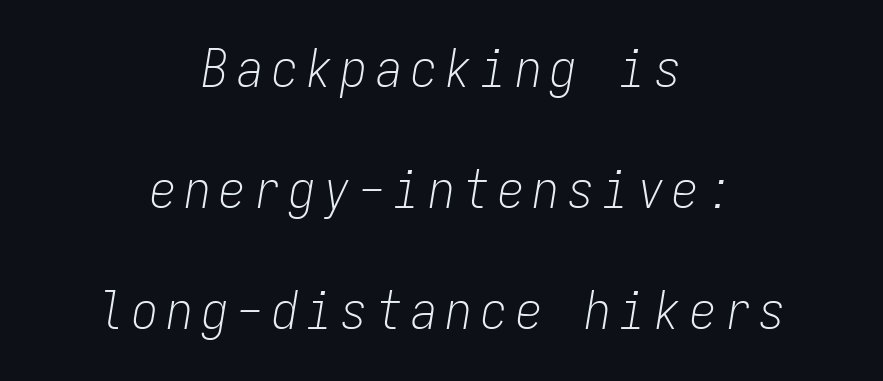
Q: Is the text bold? A: No.
Q: Is the text italic (slanted)? A: Yes, it leans right by about 9 degrees.
Q: Is the text underlined? A: No.
Q: How is the paragraph aligned? A: Centered.
Q: Is the spacing between lines tight, normal or loose? A: Loose.
Q: Width (condensed, normal, or wide)? A: Condensed.
Q: Stroke contrast? A: Low.
Q: x-height? A: Medium.
Q: Monospaced? A: Yes.
